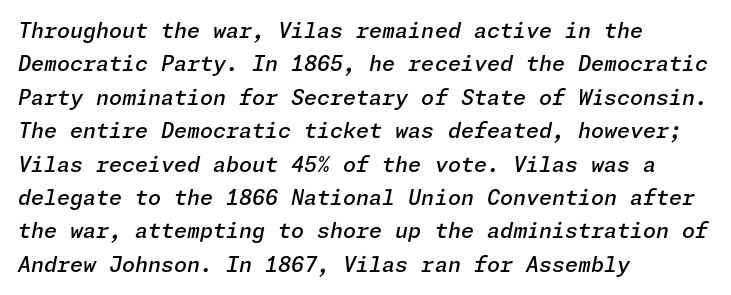
The image shows 21 px text type, italic (leaning right); set left-aligned, normal line spacing (1.59x), normal letter spacing, not underlined.
